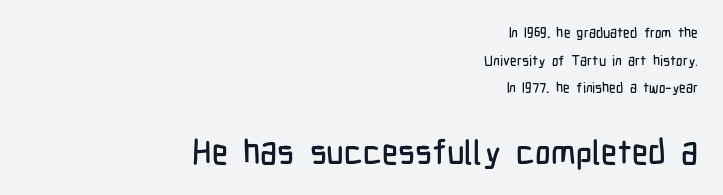
If you measured baseline to baseline, you'd find a long distance. Posture: straight, roman, zero tilt. The area under the type is left untouched. Does the type have serifs? No, each stem ends abruptly.
